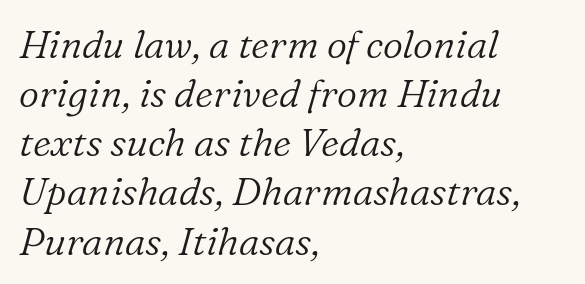
The image shows 39 px light serif type, italic (leaning right); set left-aligned, normal line spacing (1.26x), normal letter spacing, not underlined; low stroke contrast and a medium x-height.
